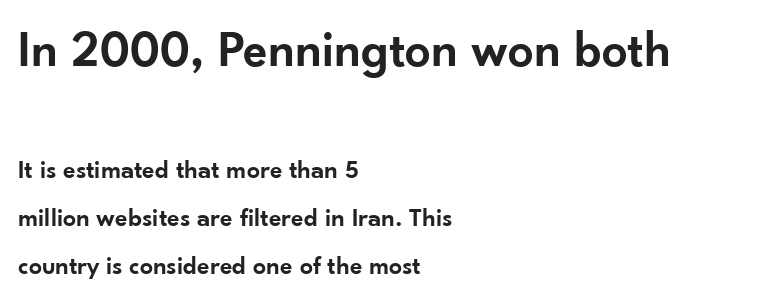
Q: Is the text bold? A: Semi-bold.
Q: Is the text italic (slanted)? A: No, it is upright.
Q: Is the typeface a serif or a sans-serif typeface? A: Sans-serif.
Q: Is the text underlined? A: No.
Q: How is the paragraph aligned? A: Left-aligned.
Q: Is the spacing between letters normal or unusually wide? A: Normal.
Q: Which block of text is set in a larger size, the first (top) or the second (bottom)? A: The first (top) one.
Q: Width (condensed, normal, or wide)? A: Normal.
Q: Stroke contrast? A: Low.
Q: x-height? A: Small.
Q: Monospaced? A: No.
